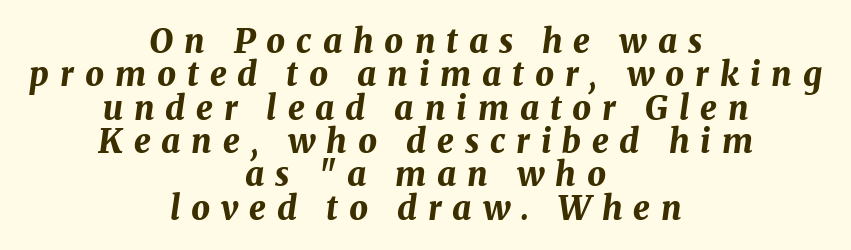
The image shows 33 px bold type, italic (leaning right); set centered, tight line spacing (1.01x), unusually wide letter spacing (+0.33 em), not underlined; medium stroke contrast and a medium x-height.
